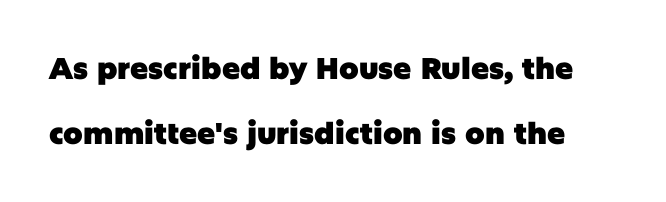
The zone under the glyphs is completely vacant. Letterform terminals end flat and unadorned throughout the passage. Leading: increased. A full-strength bold gives these letters their thick strokes.
